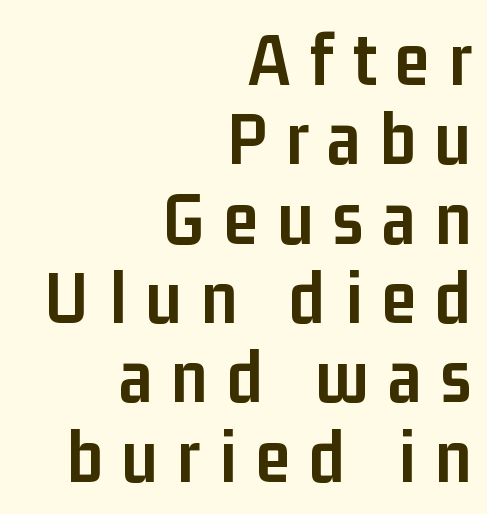
Q: Is the text bold? A: Yes.
Q: Is the text italic (slanted)? A: No, it is upright.
Q: Is the typeface a serif or a sans-serif typeface? A: Sans-serif.
Q: Is the text underlined? A: No.
Q: How is the paragraph aligned? A: Right-aligned.
Q: Is the spacing between letters normal or unusually wide? A: Unusually wide.
Q: Is the spacing between lines tight, normal or loose? A: Tight.
Q: Width (condensed, normal, or wide)? A: Condensed.
Q: Stroke contrast? A: Low.
Q: x-height? A: Medium.
Q: Monospaced? A: No.
